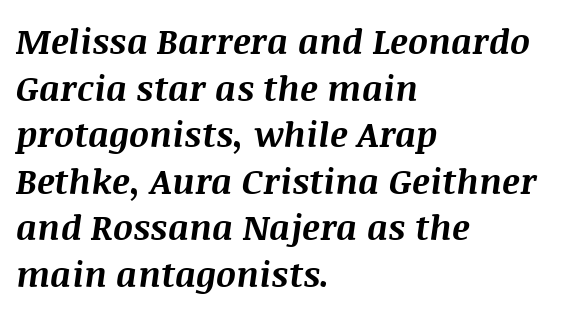
The image shows 35 px bold type, italic (leaning right); set left-aligned, normal line spacing (1.33x), normal letter spacing, not underlined; medium stroke contrast and a large x-height.
